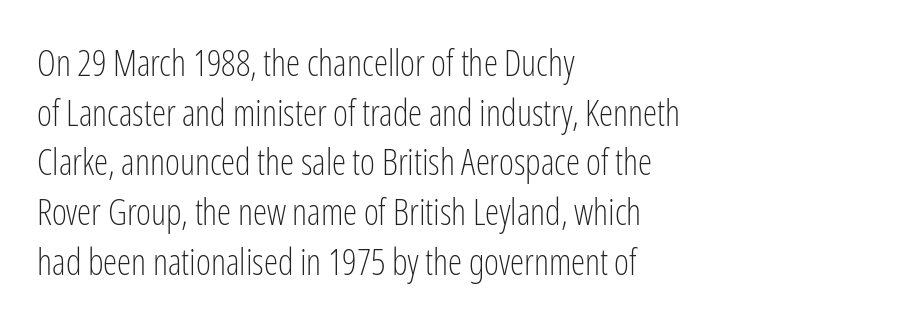
{"serif": "no", "italic": "no", "bold": "no", "weight": "light", "width": "condensed", "stroke_contrast": "low", "x_height": "medium", "monospaced": "no", "underline": "no", "align": "left", "line_spacing": "normal", "line_spacing_ratio": 1.38, "letter_spacing": "normal", "letter_spacing_em": 0.0, "glyph_px": 36}
